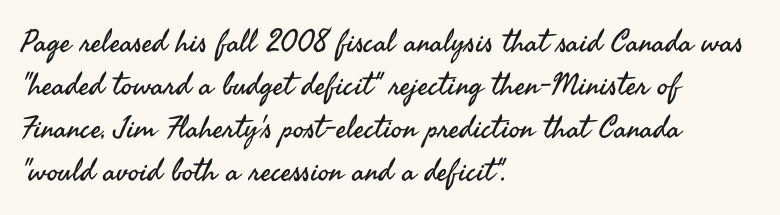
{"serif": "no", "bold": "no", "weight": "regular", "width": "normal", "stroke_contrast": "medium", "x_height": "small", "monospaced": "no", "underline": "no", "align": "left", "line_spacing": "normal", "line_spacing_ratio": 1.39, "letter_spacing": "normal", "letter_spacing_em": 0.0, "glyph_px": 31}
